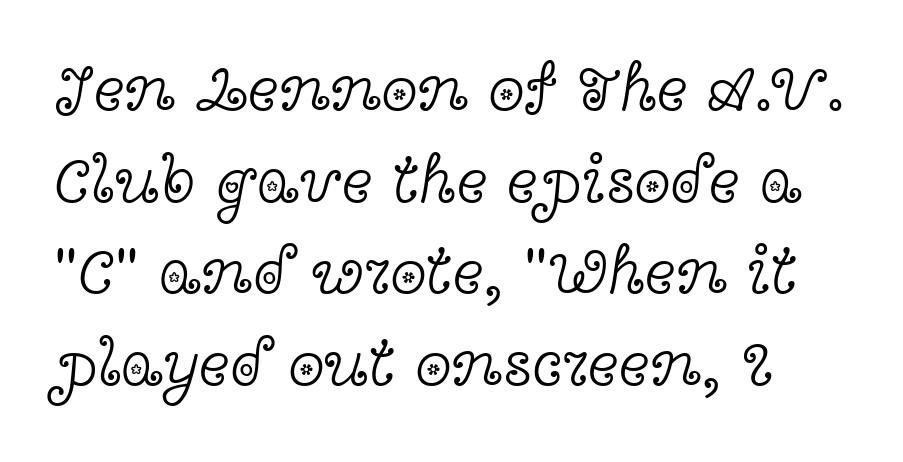
No extra ink here — the face is not bold. Evenly set lines give the paragraph a standard silhouette. Look at the bottom of the vertical strokes: they flare into serifs here. The gaps between neighbouring characters are ordinary and unremarkable. The space beneath each line is pristine and unruled.
